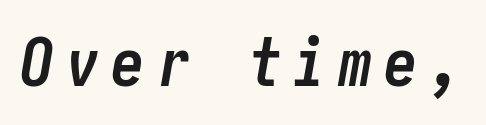
The image shows 67 px semibold, condensed type, italic (leaning right); set not underlined; low stroke contrast and a medium x-height.
